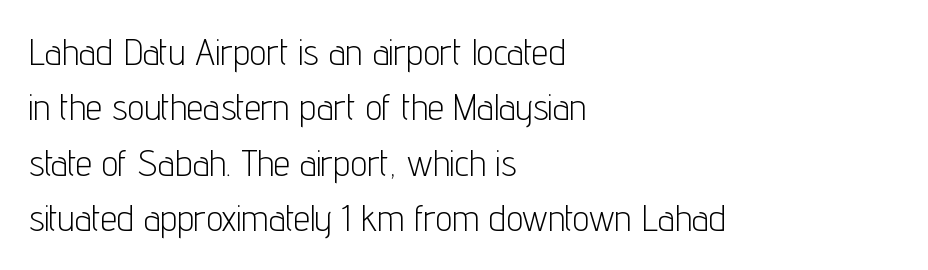
Q: Is the text bold? A: No.
Q: Is the text italic (slanted)? A: No, it is upright.
Q: Is the typeface a serif or a sans-serif typeface? A: Sans-serif.
Q: Is the text underlined? A: No.
Q: How is the paragraph aligned? A: Left-aligned.
Q: Is the spacing between letters normal or unusually wide? A: Normal.
Q: Is the spacing between lines tight, normal or loose? A: Normal.
Q: Width (condensed, normal, or wide)? A: Condensed.
Q: Stroke contrast? A: Low.
Q: x-height? A: Medium.
Q: Monospaced? A: No.
